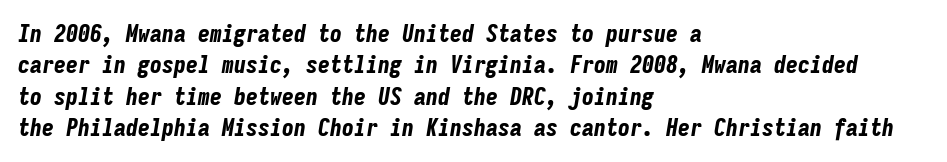
The image shows 24 px bold type, italic (leaning right); set left-aligned, normal line spacing (1.31x), normal letter spacing, not underlined.
